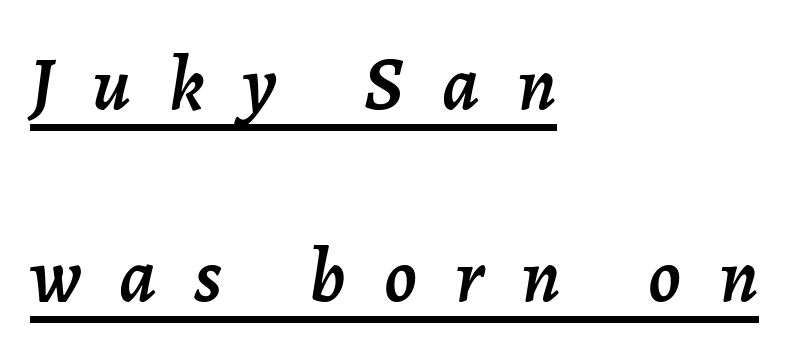
{"italic": "yes", "lean": "right", "slant_degrees": 7, "width": "normal", "stroke_contrast": "low", "x_height": "medium", "monospaced": "no", "underline": "yes", "align": "left", "line_spacing": "loose", "line_spacing_ratio": 2.5, "letter_spacing": "wide", "letter_spacing_em": 0.49, "glyph_px": 77}
